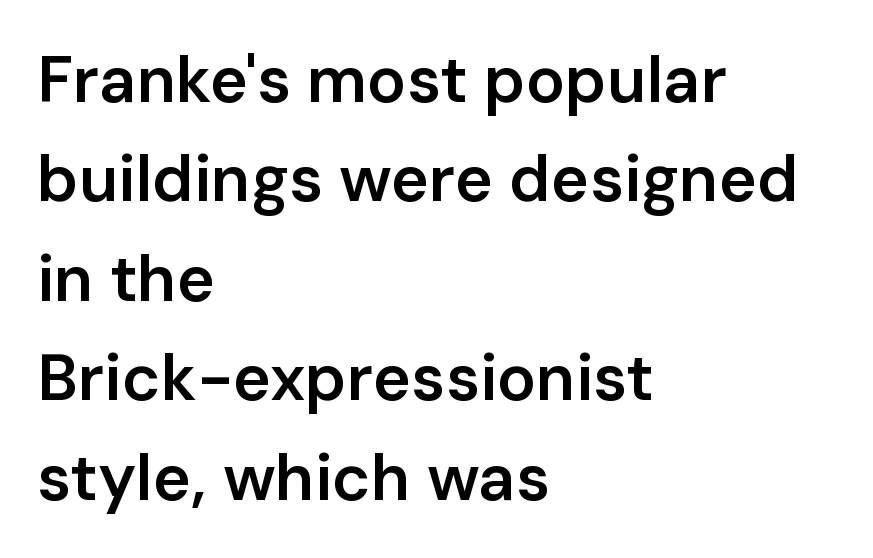
The passage shown has conventional tracking throughout. Do the characters align in a grid? No, the font is proportional. The text was rendered using a sans face with plain stroke endings. In terms of weight, the rendering is demibold, just under bold.
